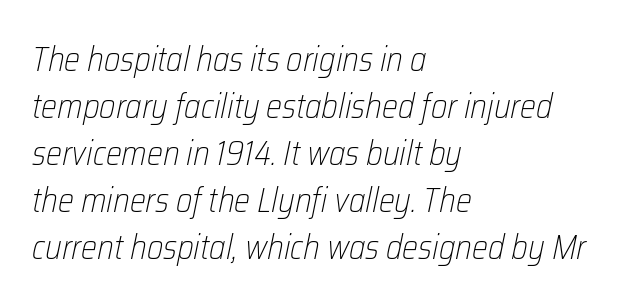
Q: Is the text bold? A: No.
Q: Is the text italic (slanted)? A: Yes, it leans right by about 12 degrees.
Q: Is the text underlined? A: No.
Q: How is the paragraph aligned? A: Left-aligned.
Q: Is the spacing between letters normal or unusually wide? A: Normal.
Q: Is the spacing between lines tight, normal or loose? A: Normal.
Q: Width (condensed, normal, or wide)? A: Condensed.
Q: Stroke contrast? A: Low.
Q: x-height? A: Medium.
Q: Monospaced? A: No.
